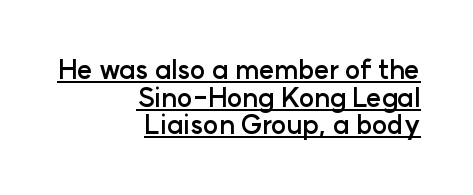
In terms of weight, the rendering is a true, heavy bold. Standard letterfit; no display-style spreading of the glyphs. All the whitespace from short lines collects on the left. The lettering stays uniformly vertical, giving the passage a roman look.
